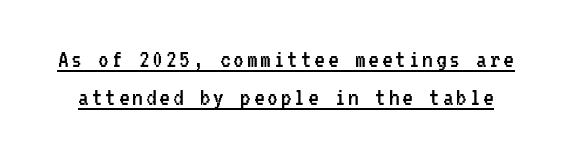
Q: Is the text bold? A: No.
Q: Is the text italic (slanted)? A: No, it is upright.
Q: Is the text underlined? A: Yes.
Q: Is the spacing between lines tight, normal or loose? A: Normal.
